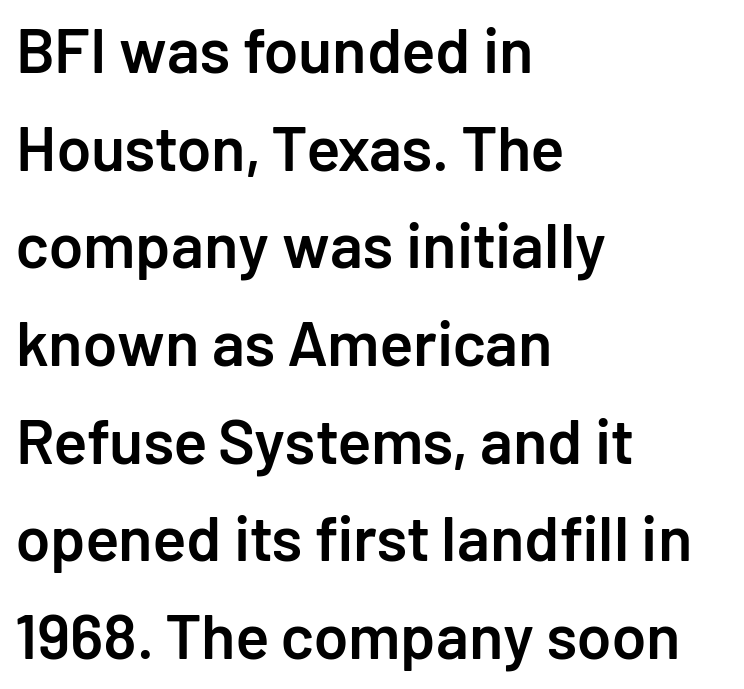
{"serif": "no", "italic": "no", "bold": "semi", "weight": "semibold", "width": "normal", "stroke_contrast": "low", "x_height": "medium", "monospaced": "no", "underline": "no", "align": "left", "line_spacing": "normal", "line_spacing_ratio": 1.55, "letter_spacing": "normal", "letter_spacing_em": 0.0, "glyph_px": 63}
